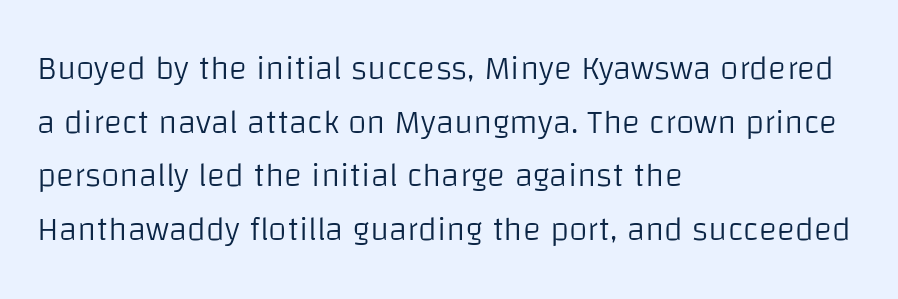
{"serif": "no", "italic": "no", "bold": "no", "weight": "light", "width": "normal", "stroke_contrast": "low", "x_height": "large", "monospaced": "no", "underline": "no", "align": "left", "line_spacing": "normal", "line_spacing_ratio": 1.58, "letter_spacing": "normal", "letter_spacing_em": 0.0, "glyph_px": 34}
